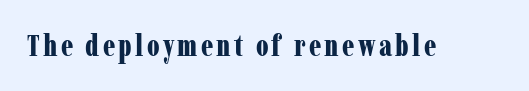
The image shows 30 px bold, condensed serif type, upright; set not underlined; low stroke contrast and a medium x-height.
